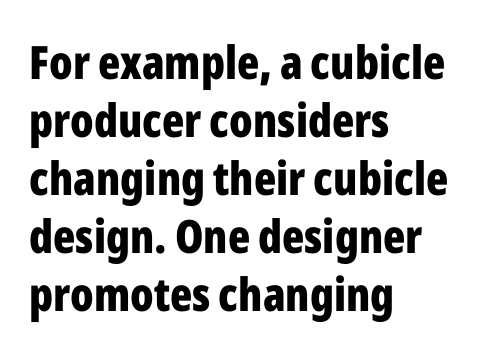
Q: Is the text bold? A: Yes.
Q: Is the text italic (slanted)? A: No, it is upright.
Q: Is the typeface a serif or a sans-serif typeface? A: Sans-serif.
Q: Is the text underlined? A: No.
Q: How is the paragraph aligned? A: Left-aligned.
Q: Is the spacing between letters normal or unusually wide? A: Normal.
Q: Is the spacing between lines tight, normal or loose? A: Normal.
Q: Width (condensed, normal, or wide)? A: Condensed.
Q: Stroke contrast? A: Low.
Q: x-height? A: Medium.
Q: Monospaced? A: No.
